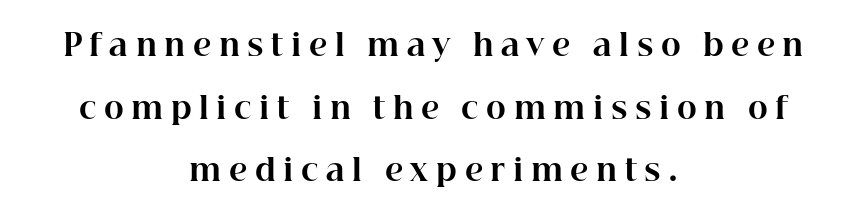
The image shows 30 px bold serif type, upright; set centered, loose line spacing (2.09x), unusually wide letter spacing (+0.25 em), not underlined; high stroke contrast and a medium x-height.
